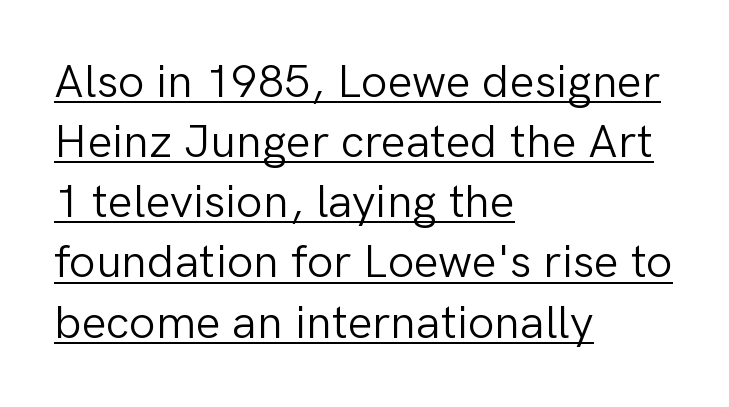
The image shows 47 px light sans-serif type, upright; set left-aligned, normal line spacing (1.28x), normal letter spacing, underlined; low stroke contrast and a medium x-height.
